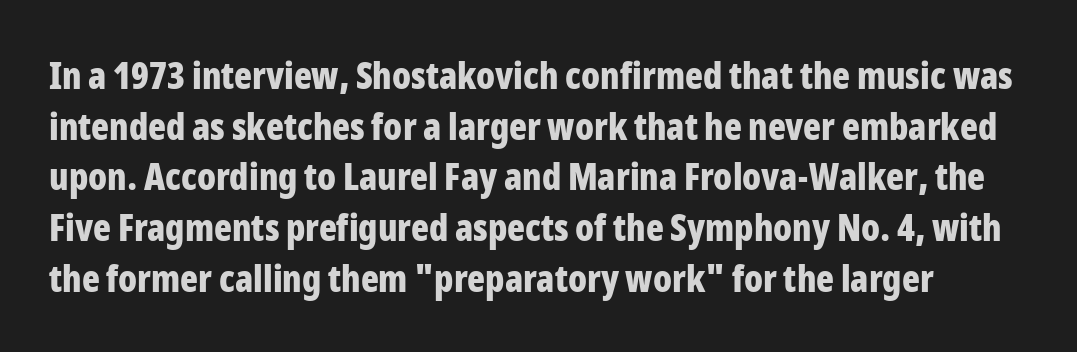
Leading: standard. The face used here is proportionally spaced, like ordinary book or web type. Ascenders rise straight up at ninety degrees. Decoration check: the copy has no underline. Notice how thick the strokes are: this is what a full bold looks like. The font family rendered here belongs to the sans-serif group.
